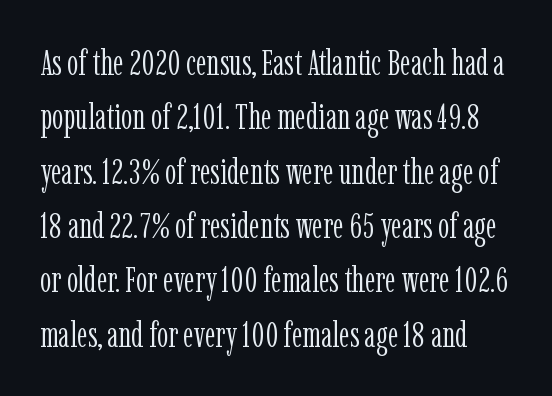
{"serif": "yes", "italic": "no", "bold": "no", "weight": "light", "width": "condensed", "stroke_contrast": "low", "x_height": "medium", "monospaced": "no", "underline": "no", "line_spacing": "normal", "line_spacing_ratio": 1.51, "letter_spacing": "normal", "letter_spacing_em": 0.0, "glyph_px": 36}
